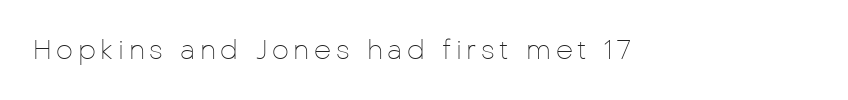
The image shows 27 px text type, upright; set not underlined.
